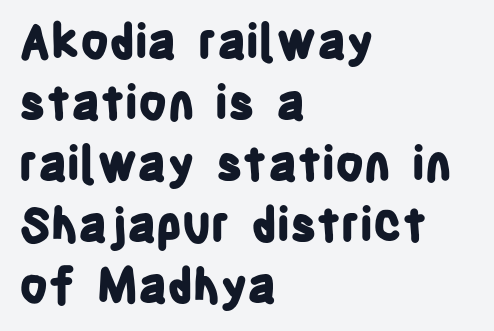
The image shows 47 px bold, condensed sans-serif type, upright; set left-aligned, normal line spacing (1.3x), normal letter spacing, not underlined; low stroke contrast and a large x-height.
